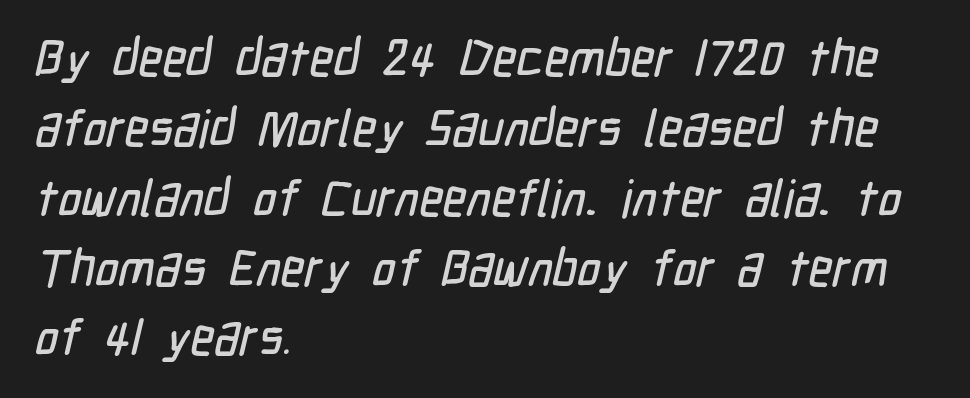
In terms of leading, this rendering sits right in the middle. The line texture is even and compact thanks to regular tracking. Nothing sits at the stroke ends, so this counts as sans-serif. Leftover space on each line is placed entirely after the last word. Underlining? Definitely not there.
